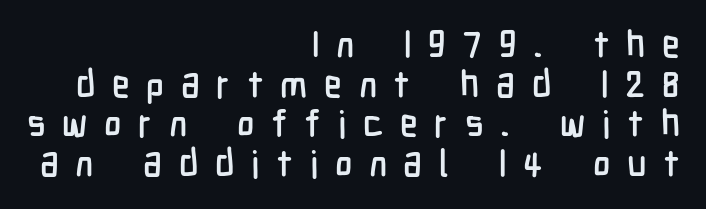
Q: Is the text italic (slanted)? A: No, it is upright.
Q: Is the typeface a serif or a sans-serif typeface? A: Sans-serif.
Q: Is the text underlined? A: No.
Q: How is the paragraph aligned? A: Right-aligned.
Q: Is the spacing between letters normal or unusually wide? A: Unusually wide.
Q: Is the spacing between lines tight, normal or loose? A: Tight.
Q: Width (condensed, normal, or wide)? A: Condensed.
Q: Stroke contrast? A: Low.
Q: x-height? A: Medium.
Q: Monospaced? A: No.
